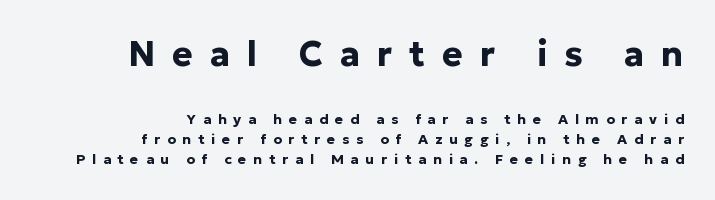
The image shows 35 px bold sans-serif type, upright; set right-aligned, normal line spacing (1.45x), unusually wide letter spacing (+0.48 em), not underlined; the first (top) block is 2.5x larger; low stroke contrast and a medium x-height.
